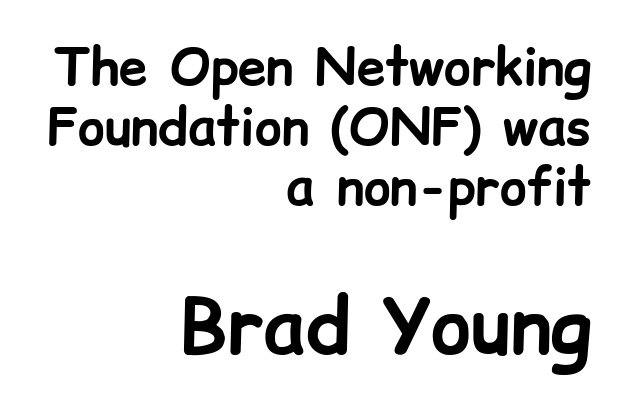
The image shows 76 px bold sans-serif type, upright; set right-aligned, line spacing 1.18x, normal letter spacing, not underlined; the second (bottom) block is 1.49x larger; low stroke contrast and a medium x-height.
